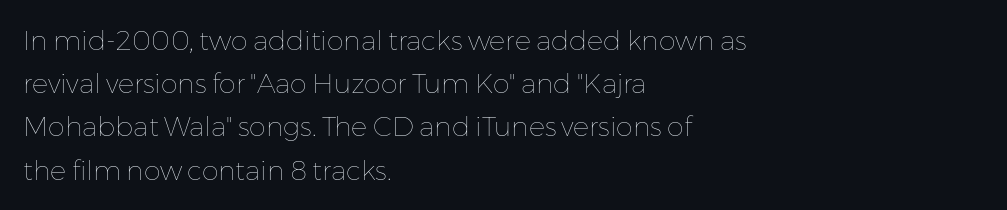
The image shows 27 px text type, upright; set left-aligned, normal line spacing (1.6x), normal letter spacing, not underlined.
